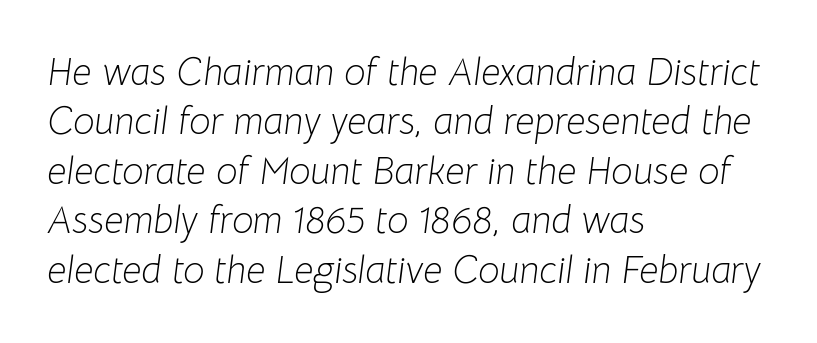
You could call the tracking neutral — neither tight nor loose. If you drew a ruler down the left edge, every line would touch it. Vertically, the passage feels balanced, rows spaced as you'd expect. There's an unmistakable incline to the writing here. A typesetter would call this proportional, since set widths differ per character.
